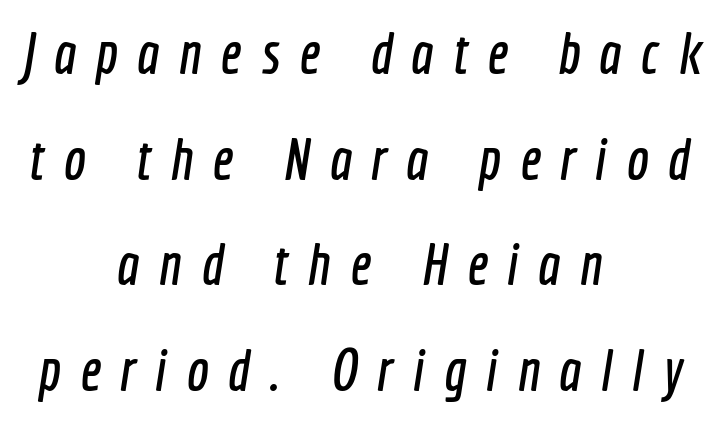
{"serif": "no", "width": "condensed", "x_height": "medium", "monospaced": "no", "underline": "no", "align": "center", "line_spacing_ratio": 1.79, "letter_spacing": "wide", "letter_spacing_em": 0.33, "glyph_px": 59}
